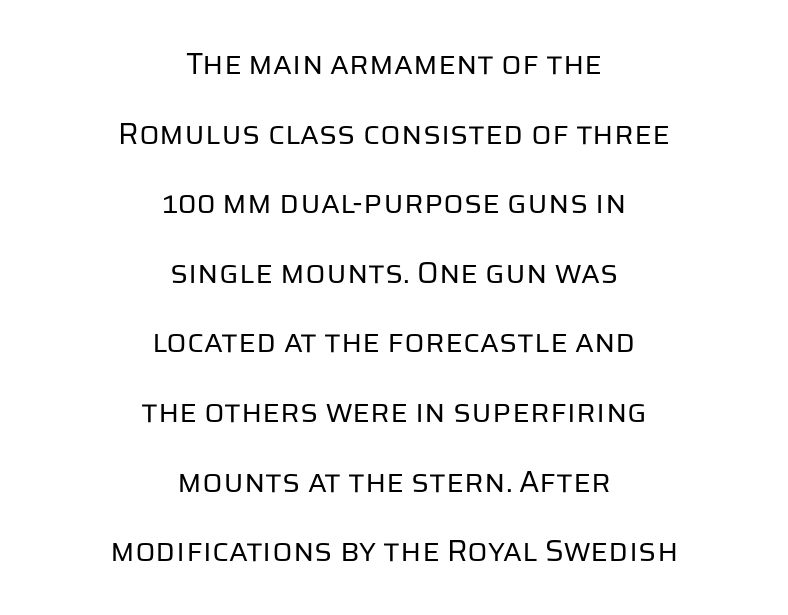
The image shows 30 px regular-weight sans-serif type, upright; set centered, loose line spacing (2.32x), normal letter spacing, not underlined; low stroke contrast and a large x-height.
